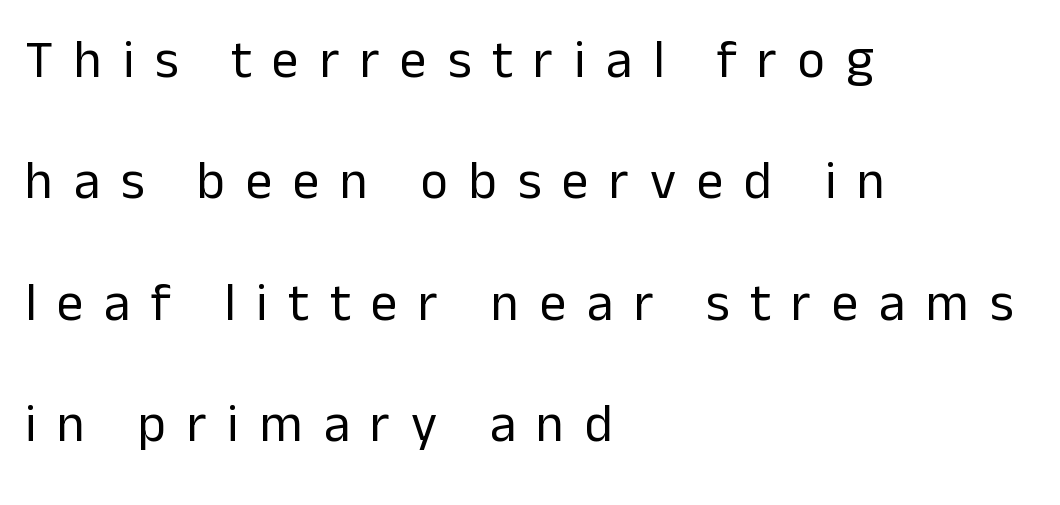
{"serif": "no", "italic": "no", "bold": "no", "weight": "regular", "width": "normal", "stroke_contrast": "low", "x_height": "medium", "monospaced": "no", "underline": "no", "align": "left", "line_spacing": "loose", "line_spacing_ratio": 2.29, "letter_spacing": "wide", "letter_spacing_em": 0.39, "glyph_px": 53}
